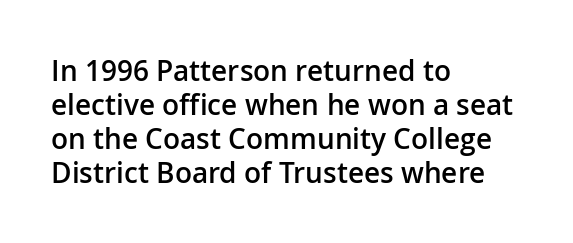
Q: Is the text bold? A: Semi-bold.
Q: Is the text italic (slanted)? A: No, it is upright.
Q: Is the typeface a serif or a sans-serif typeface? A: Sans-serif.
Q: Is the text underlined? A: No.
Q: How is the paragraph aligned? A: Left-aligned.
Q: Is the spacing between letters normal or unusually wide? A: Normal.
Q: Width (condensed, normal, or wide)? A: Normal.
Q: Stroke contrast? A: Low.
Q: x-height? A: Medium.
Q: Monospaced? A: No.
